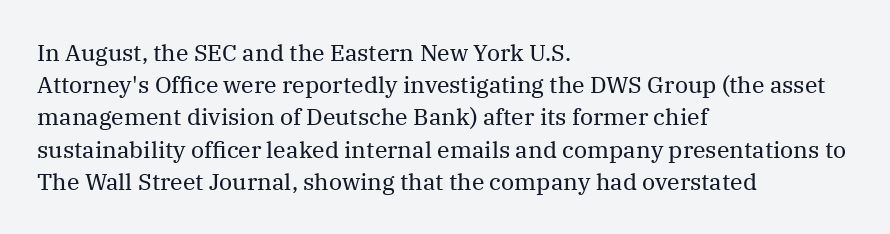
The image shows 23 px text type, upright; set left-aligned, normal line spacing (1.4x), normal letter spacing, not underlined.
